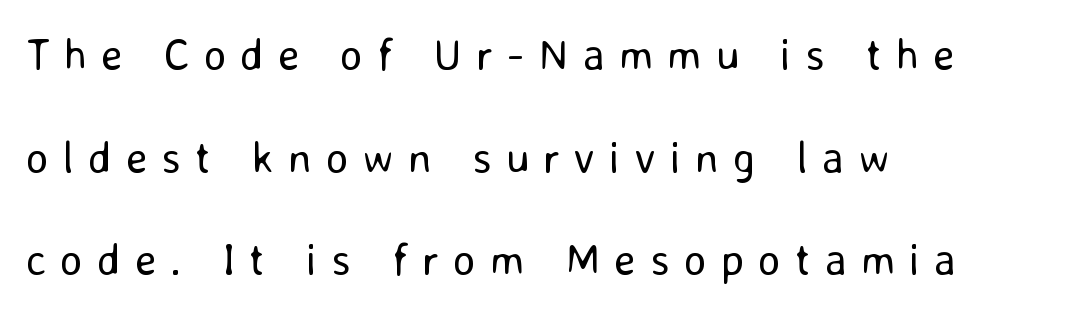
{"serif": "no", "italic": "no", "bold": "no", "weight": "regular", "width": "normal", "stroke_contrast": "low", "x_height": "medium", "monospaced": "no", "underline": "no", "align": "left", "line_spacing": "loose", "line_spacing_ratio": 2.33, "letter_spacing": "wide", "letter_spacing_em": 0.32, "glyph_px": 44}
